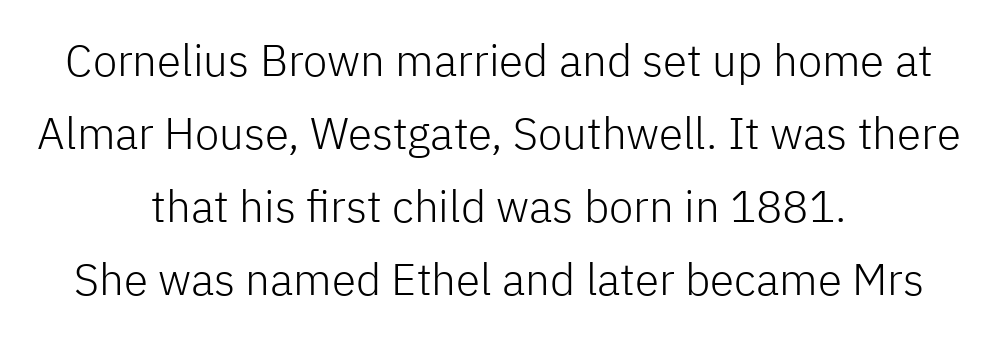
Q: Is the text bold? A: No.
Q: Is the text italic (slanted)? A: No, it is upright.
Q: Is the typeface a serif or a sans-serif typeface? A: Sans-serif.
Q: Is the text underlined? A: No.
Q: How is the paragraph aligned? A: Centered.
Q: Is the spacing between letters normal or unusually wide? A: Normal.
Q: Is the spacing between lines tight, normal or loose? A: Normal.
Q: Width (condensed, normal, or wide)? A: Normal.
Q: Stroke contrast? A: Low.
Q: x-height? A: Medium.
Q: Monospaced? A: No.
